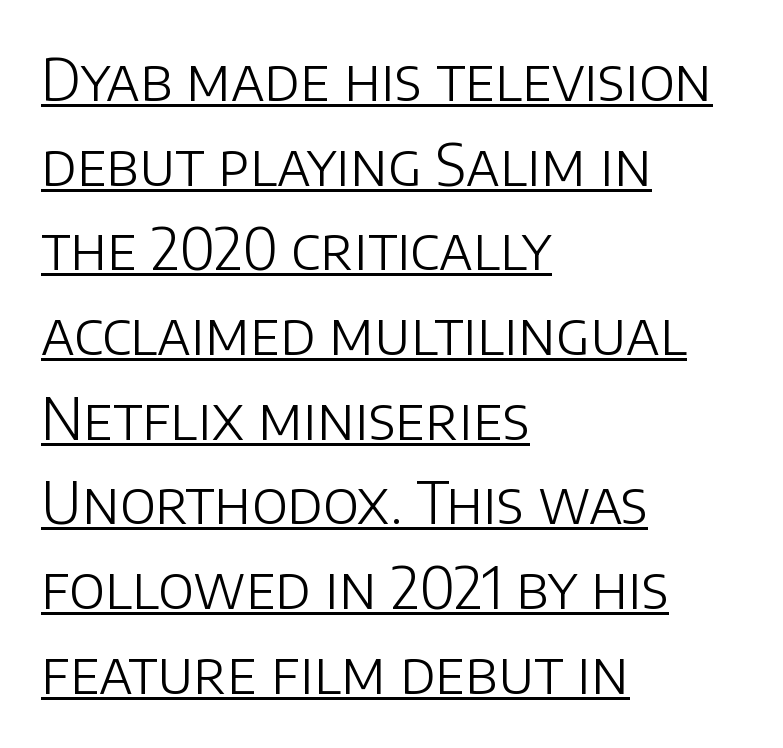
One glance says typical: line gaps are just what's usual. The characters display no serif detailing; their extremities are plain. All the whitespace from short lines collects on the right. Italic: no, the glyphs are upright roman. This sample has the flowing, uneven cadence of proportional lettering. This is underlined copy, the kind a proofreader might mark for attention.
